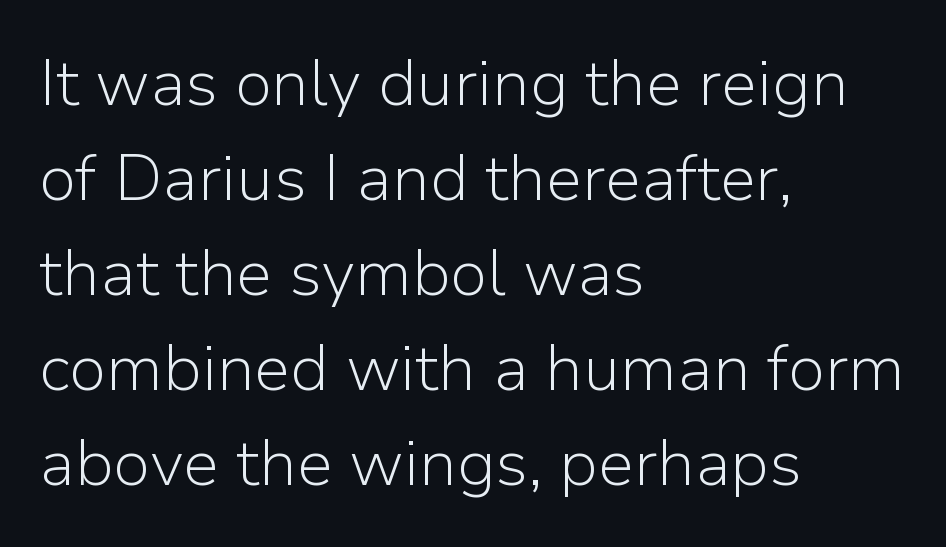
Underlining? Definitely not there. Spacing between characters is what you'd get straight out of the box. Left-aligned paragraph, ragged on the right. Vertical spacing — default. This sample has the flowing, uneven cadence of proportional lettering. It's the straight-up-and-down kind of type.
